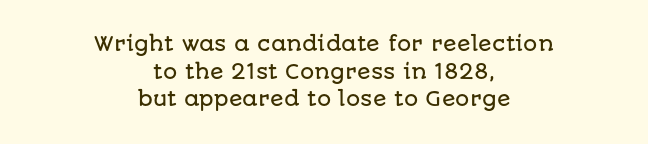
Regarding leading, the lines here are spaced in the standard way. The paragraph has two soft edges and a firm central axis. In terms of posture, this sample is upright. Only glyphs here, with clear space below each row. Glyph-to-glyph distance matches everyday printed text.
